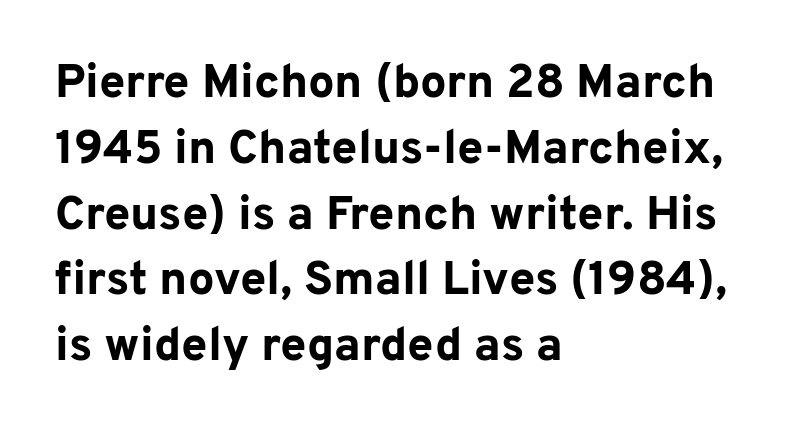
The image shows 47 px bold sans-serif type, upright; set left-aligned, normal line spacing (1.4x), normal letter spacing, not underlined; low stroke contrast and a medium x-height.
